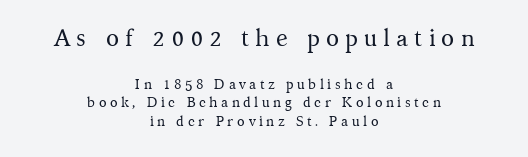
{"italic": "no", "bold": "no", "underline": "no", "align": "center", "line_spacing": "normal", "line_spacing_ratio": 1.32, "letter_spacing": "wide", "letter_spacing_em": 0.25, "larger_block": "first", "size_ratio": 1.71, "glyph_px": 24}
